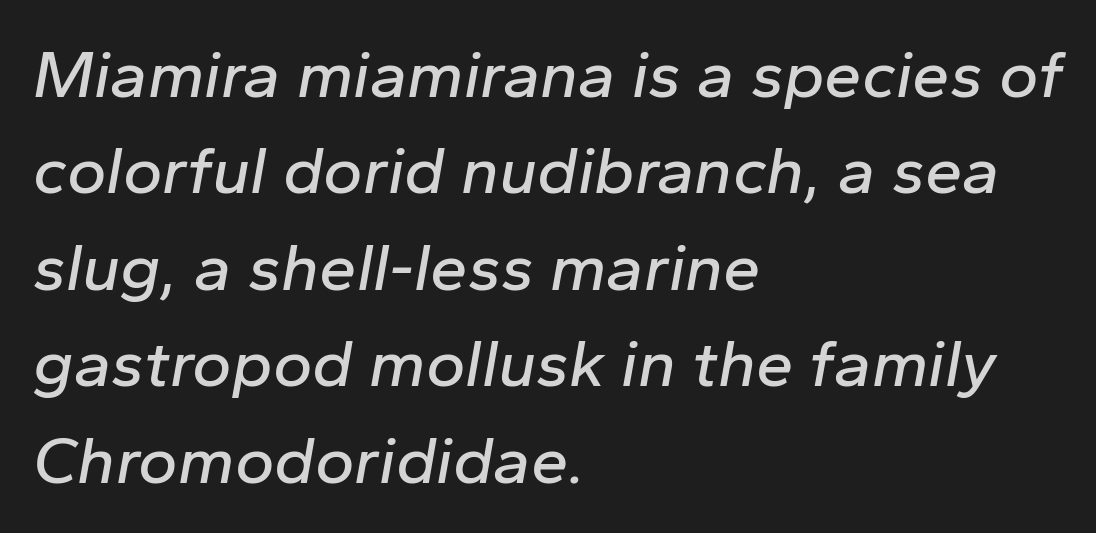
Q: Is the text italic (slanted)? A: Yes, it leans right by about 10 degrees.
Q: Is the text underlined? A: No.
Q: How is the paragraph aligned? A: Left-aligned.
Q: Is the spacing between letters normal or unusually wide? A: Normal.
Q: Is the spacing between lines tight, normal or loose? A: Normal.
Q: Width (condensed, normal, or wide)? A: Normal.
Q: Stroke contrast? A: Low.
Q: x-height? A: Medium.
Q: Monospaced? A: No.
